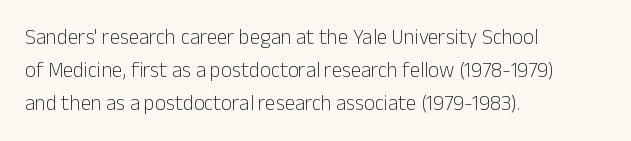
Q: Is the text bold? A: No.
Q: Is the text italic (slanted)? A: No, it is upright.
Q: Is the text underlined? A: No.
Q: How is the paragraph aligned? A: Left-aligned.
Q: Is the spacing between letters normal or unusually wide? A: Normal.
Q: Is the spacing between lines tight, normal or loose? A: Normal.
